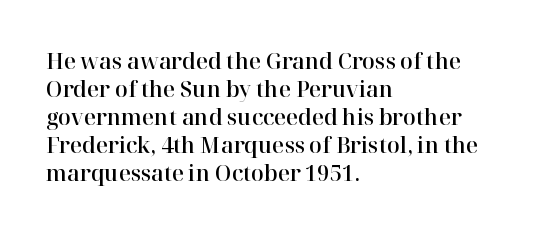
Q: Is the text italic (slanted)? A: No, it is upright.
Q: Is the text underlined? A: No.
Q: How is the paragraph aligned? A: Left-aligned.
Q: Is the spacing between letters normal or unusually wide? A: Normal.
Q: Is the spacing between lines tight, normal or loose? A: Normal.
